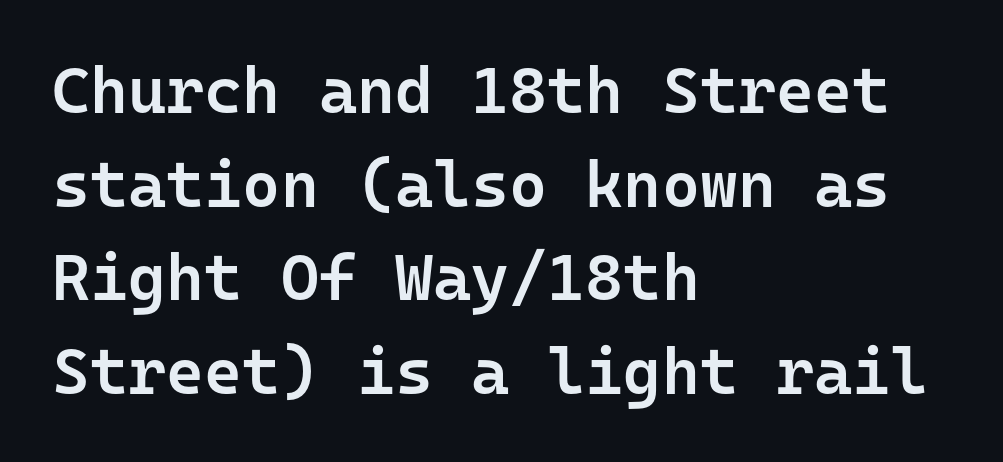
The image shows 65 px semibold sans-serif type, upright, monospaced; set left-aligned, normal line spacing (1.44x), normal letter spacing, not underlined; low stroke contrast and a medium x-height.
